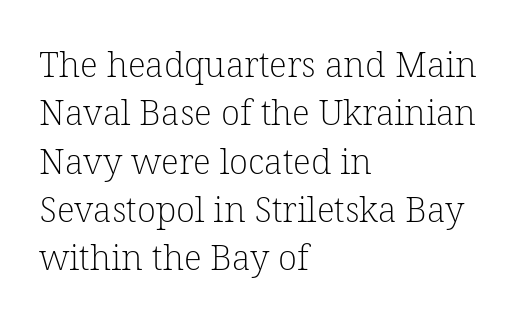
The image shows 35 px light serif type; set left-aligned, normal line spacing (1.38x), normal letter spacing, not underlined; low stroke contrast and a medium x-height.
